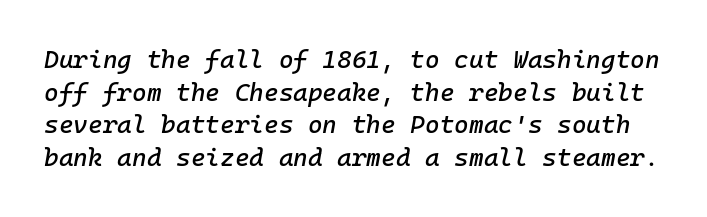
{"italic": "yes", "lean": "right", "slant_degrees": 10, "underline": "no", "line_spacing": "normal", "line_spacing_ratio": 1.31, "letter_spacing": "normal", "letter_spacing_em": 0.0, "glyph_px": 25}
